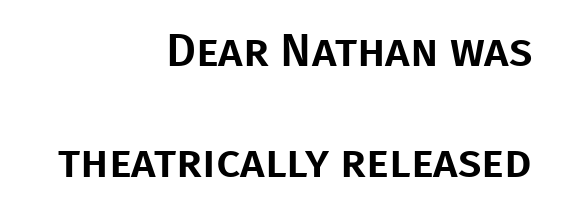
Q: Is the text italic (slanted)? A: No, it is upright.
Q: Is the typeface a serif or a sans-serif typeface? A: Sans-serif.
Q: Is the text underlined? A: No.
Q: How is the paragraph aligned? A: Right-aligned.
Q: Is the spacing between letters normal or unusually wide? A: Normal.
Q: Is the spacing between lines tight, normal or loose? A: Loose.
Q: Width (condensed, normal, or wide)? A: Normal.
Q: Stroke contrast? A: Low.
Q: x-height? A: Large.
Q: Monospaced? A: No.
